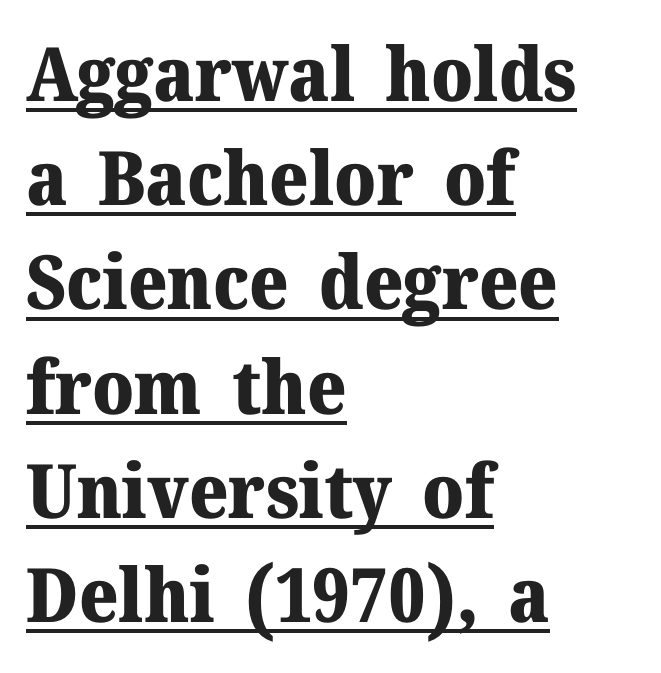
Varying glyph widths throughout — classic text-font behaviour. Typeset ragged right — the left edge is the straight one. These lines keep a tight, regular rhythm from letter to letter. The vertical gap from one line to the next is medium. Every stem runs plumb, perpendicular to the baseline.
